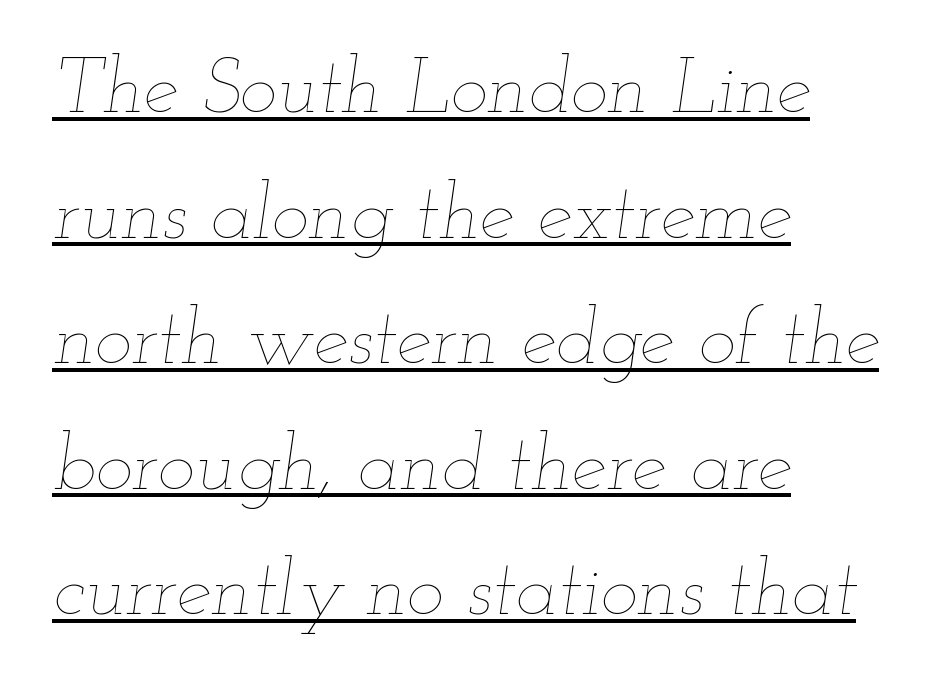
The face used here is rendered with its standard letterfit. The typesetting does not lean heavy: it is not bold. Notice how a bar underscores the lettering throughout. A typesetter would call this proportional, since set widths differ per character.
